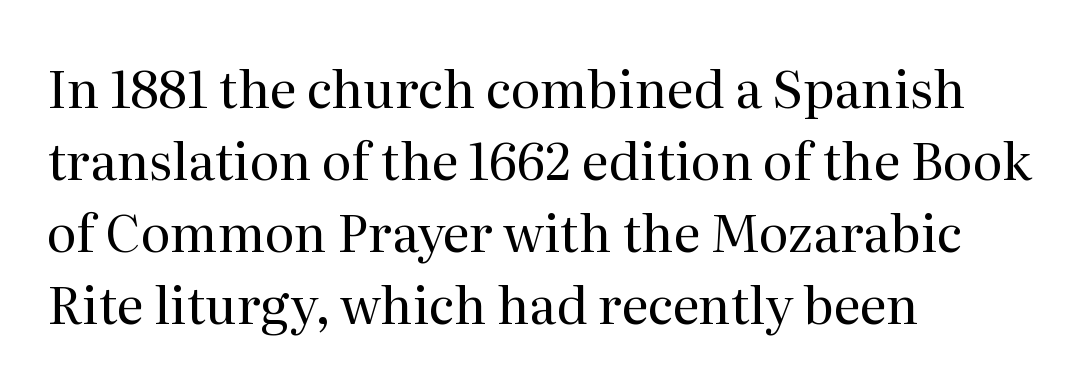
The rows are spaced the way most documents space them. Proportional: the letters do not fall into vertical columns. The lines are quadded left. Quick note: underline off. Is the stroke heavy? The answer is a plain regular-or-lighter.
